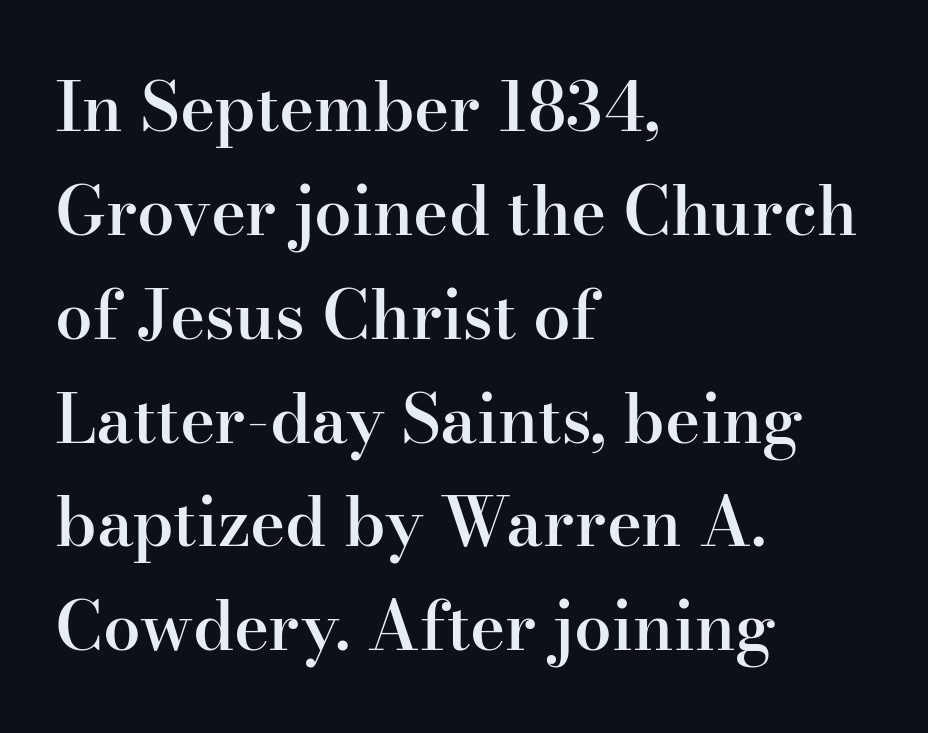
Q: Is the text bold? A: Semi-bold.
Q: Is the text italic (slanted)? A: No, it is upright.
Q: Is the typeface a serif or a sans-serif typeface? A: Serif.
Q: Is the text underlined? A: No.
Q: How is the paragraph aligned? A: Left-aligned.
Q: Is the spacing between letters normal or unusually wide? A: Normal.
Q: Is the spacing between lines tight, normal or loose? A: Normal.
Q: Width (condensed, normal, or wide)? A: Normal.
Q: Stroke contrast? A: High.
Q: x-height? A: Small.
Q: Monospaced? A: No.
